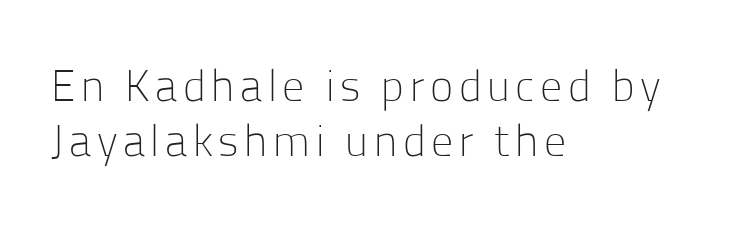
Q: Is the text bold? A: No.
Q: Is the text italic (slanted)? A: No, it is upright.
Q: Is the typeface a serif or a sans-serif typeface? A: Sans-serif.
Q: Is the text underlined? A: No.
Q: How is the paragraph aligned? A: Left-aligned.
Q: Is the spacing between lines tight, normal or loose? A: Normal.
Q: Width (condensed, normal, or wide)? A: Normal.
Q: Stroke contrast? A: Low.
Q: x-height? A: Medium.
Q: Monospaced? A: No.
